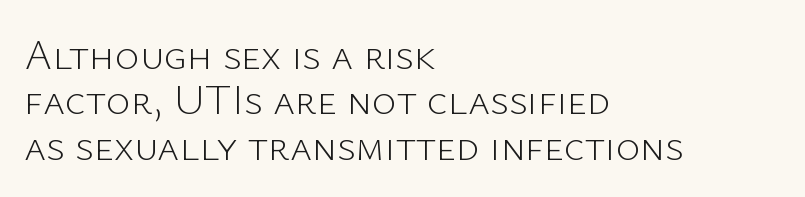
The image shows 42 px light sans-serif type, upright; set left-aligned, tight line spacing (1.08x), normal letter spacing, not underlined; low stroke contrast and a medium x-height.
